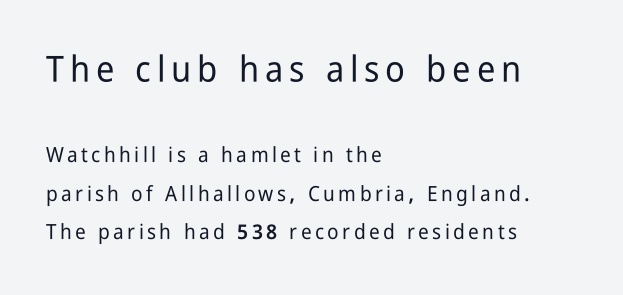
{"serif": "no", "italic": "no", "width": "condensed", "stroke_contrast": "low", "x_height": "medium", "monospaced": "no", "underline": "no", "align": "left", "line_spacing_ratio": 1.84, "larger_block": "first", "size_ratio": 1.71, "glyph_px": 36}
